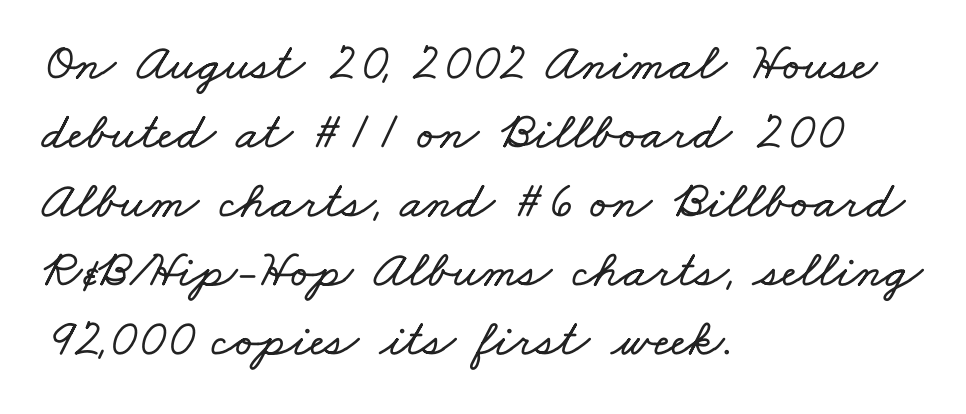
{"width": "wide", "stroke_contrast": "low", "x_height": "small", "monospaced": "no", "underline": "no", "align": "left", "line_spacing": "normal", "line_spacing_ratio": 1.3, "letter_spacing": "normal", "letter_spacing_em": 0.0, "glyph_px": 53}
